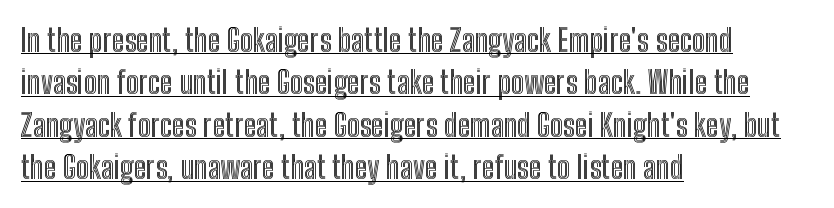
Q: Is the text italic (slanted)? A: No, it is upright.
Q: Is the text underlined? A: Yes.
Q: How is the paragraph aligned? A: Left-aligned.
Q: Is the spacing between letters normal or unusually wide? A: Normal.
Q: Is the spacing between lines tight, normal or loose? A: Normal.
Q: Width (condensed, normal, or wide)? A: Condensed.
Q: x-height? A: Medium.
Q: Monospaced? A: No.
